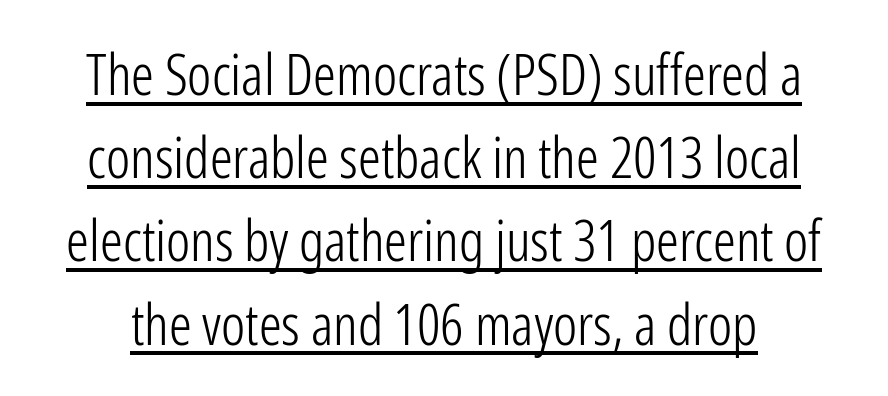
The face looks like a standard text weight, possibly lighter. In terms of posture, this sample is upright. The designer went with a sans here, leaving each stem footless. The rendering keeps characters at their native spacing. The designer left line spacing at the default. Note the varied advance widths — an 'i' is clearly narrower than an 'm'.
